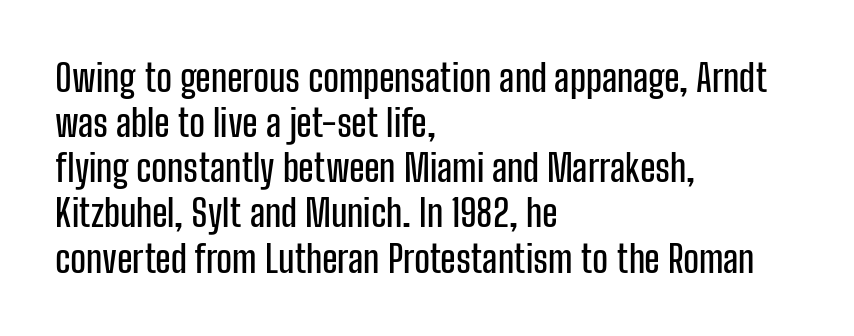
Q: Is the text italic (slanted)? A: No, it is upright.
Q: Is the typeface a serif or a sans-serif typeface? A: Sans-serif.
Q: Is the text underlined? A: No.
Q: How is the paragraph aligned? A: Left-aligned.
Q: Is the spacing between letters normal or unusually wide? A: Normal.
Q: Width (condensed, normal, or wide)? A: Condensed.
Q: Stroke contrast? A: Low.
Q: x-height? A: Medium.
Q: Monospaced? A: No.
